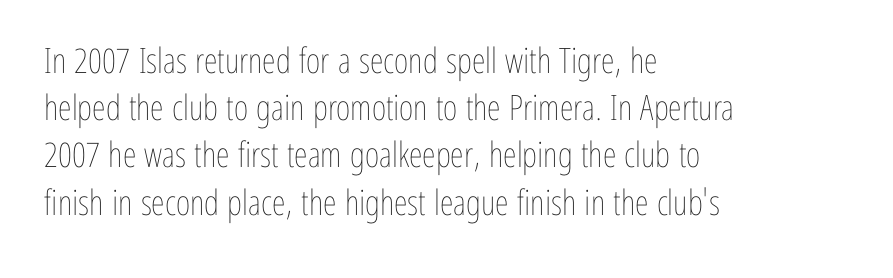
Q: Is the text bold? A: No.
Q: Is the text italic (slanted)? A: No, it is upright.
Q: Is the text underlined? A: No.
Q: How is the paragraph aligned? A: Left-aligned.
Q: Is the spacing between letters normal or unusually wide? A: Normal.
Q: Is the spacing between lines tight, normal or loose? A: Normal.
Q: Width (condensed, normal, or wide)? A: Condensed.
Q: Stroke contrast? A: Low.
Q: x-height? A: Medium.
Q: Monospaced? A: No.
